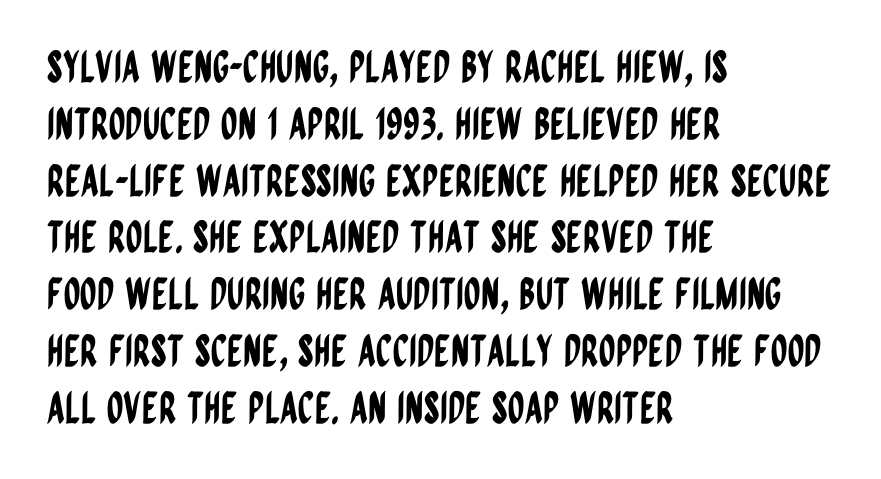
If you measured baseline to baseline, you'd find a middling distance. Characters remain perfectly vertical along every line. The paragraph has a hard left edge and a soft right edge. The specimen omits any rule beneath the text block's lines.
